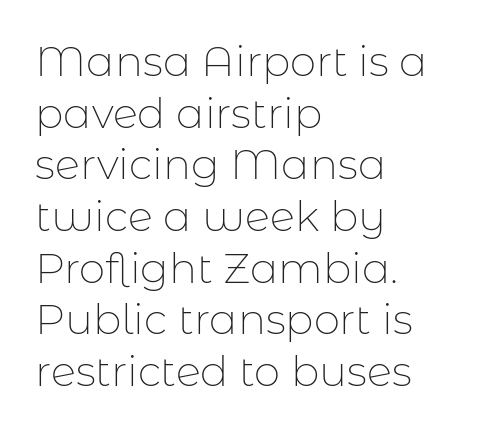
The image shows 42 px thin sans-serif type, upright; set left-aligned, line spacing 1.23x, normal letter spacing, not underlined; low stroke contrast and a medium x-height.
